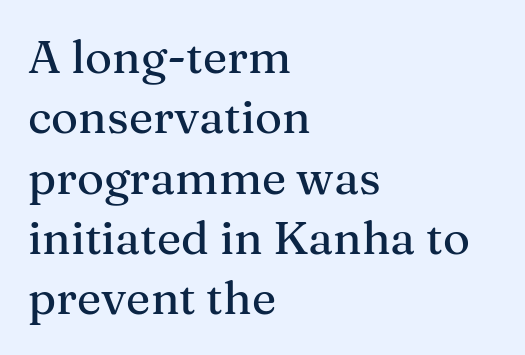
Q: Is the text italic (slanted)? A: No, it is upright.
Q: Is the typeface a serif or a sans-serif typeface? A: Serif.
Q: Is the text underlined? A: No.
Q: How is the paragraph aligned? A: Left-aligned.
Q: Is the spacing between letters normal or unusually wide? A: Normal.
Q: Is the spacing between lines tight, normal or loose? A: Normal.
Q: Width (condensed, normal, or wide)? A: Normal.
Q: Stroke contrast? A: Medium.
Q: x-height? A: Medium.
Q: Monospaced? A: No.
